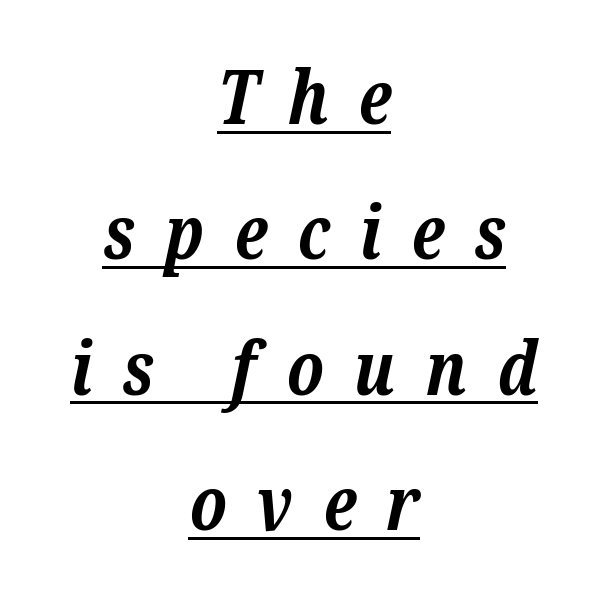
Q: Is the text bold? A: Yes.
Q: Is the text italic (slanted)? A: Yes, it leans right by about 12 degrees.
Q: Is the typeface a serif or a sans-serif typeface? A: Serif.
Q: Is the text underlined? A: Yes.
Q: How is the paragraph aligned? A: Centered.
Q: Is the spacing between letters normal or unusually wide? A: Unusually wide.
Q: Width (condensed, normal, or wide)? A: Normal.
Q: Stroke contrast? A: Low.
Q: x-height? A: Medium.
Q: Monospaced? A: No.
